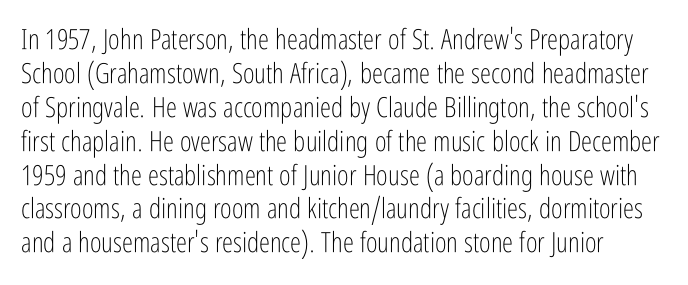
The image shows 28 px light, condensed sans-serif type, upright; set line spacing 1.21x, normal letter spacing, not underlined; low stroke contrast and a medium x-height.
